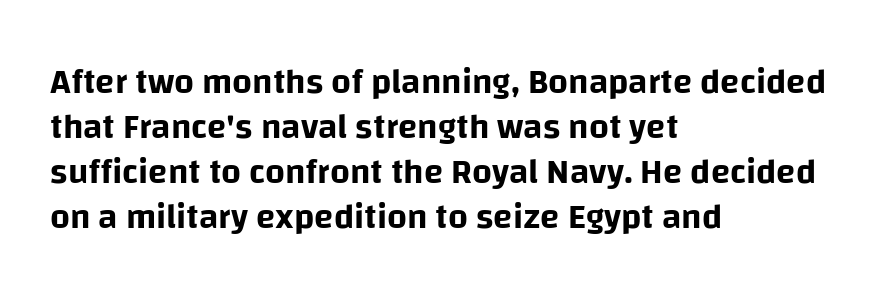
Ascenders rise straight up at ninety degrees. Line starts are locked; line ends wander. Is this a fixed-width face? No — the glyphs have proportional, varying widths. The characters display no serif detailing; their extremities are plain.
